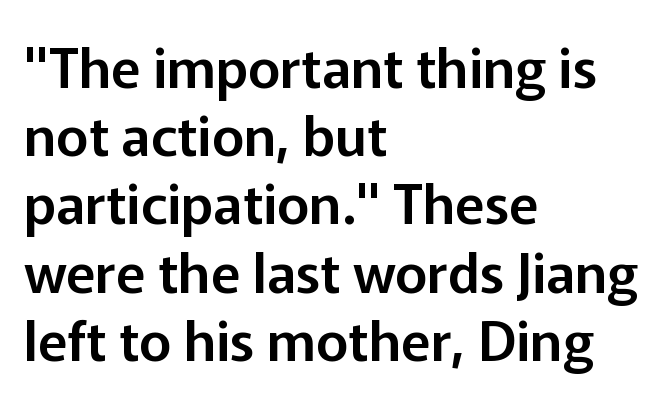
The type sits square on the baseline with zero lean. A typesetter would label this face a sans. Descenders hang freely into open space. Nothing unusual about the tracking: characters are spaced as the font intends.
